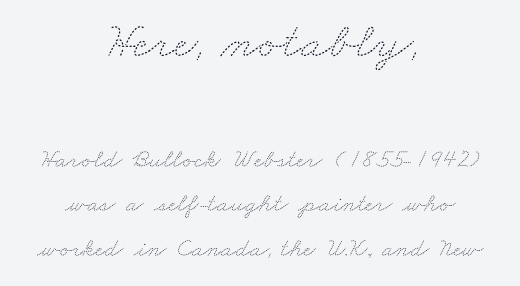
The image shows 51 px thin, wide type; set centered, line spacing 1.71x, normal letter spacing, not underlined; the first (top) block is 1.96x larger; medium stroke contrast and a small x-height.
